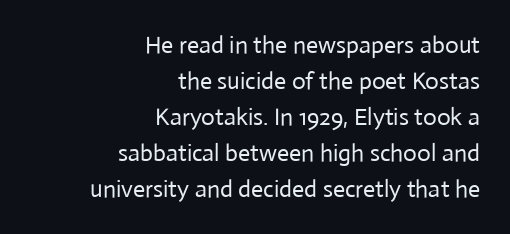
Has an underline been added? It has not. Ascenders rise straight up at ninety degrees. The paragraph shown leans on its right margin. Between one letter and the next there's only the usual sliver of space.
